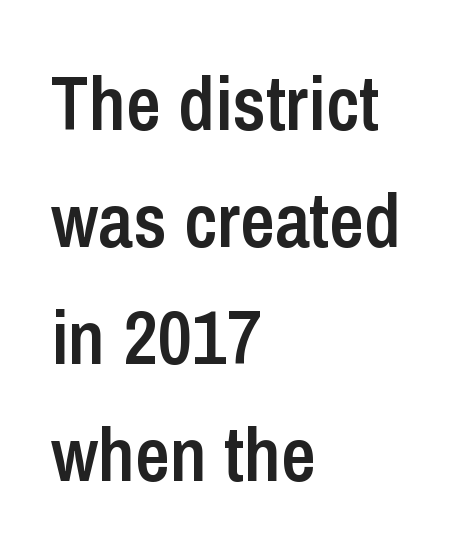
{"serif": "no", "italic": "no", "bold": "semi", "weight": "semibold", "width": "condensed", "stroke_contrast": "low", "x_height": "medium", "monospaced": "no", "underline": "no", "align": "left", "line_spacing": "normal", "line_spacing_ratio": 1.54, "letter_spacing": "normal", "letter_spacing_em": 0.0, "glyph_px": 76}
